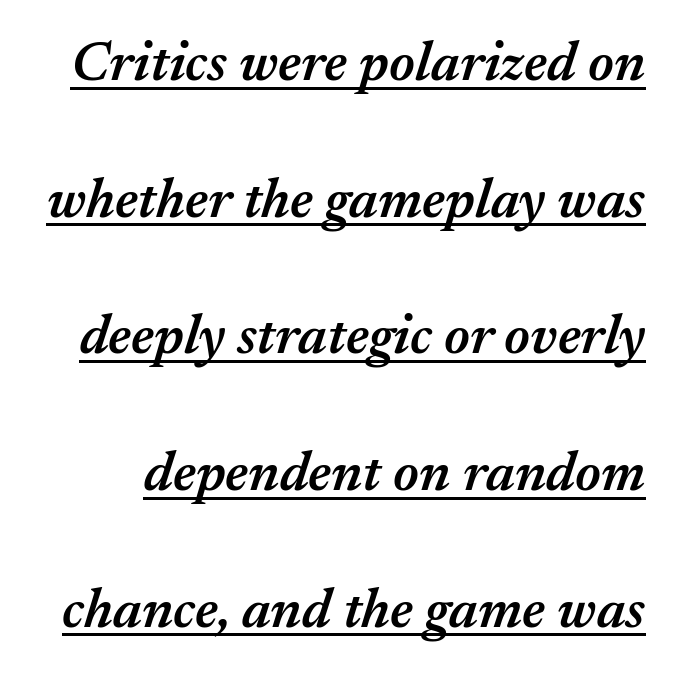
Each word holds together tightly as a unit, with standard inter-letter gaps. Is the type bold? Partly — it's a semibold, heavier than regular but not fully bold. These lines stand farther apart than default settings would place them. Posture: slanted.
